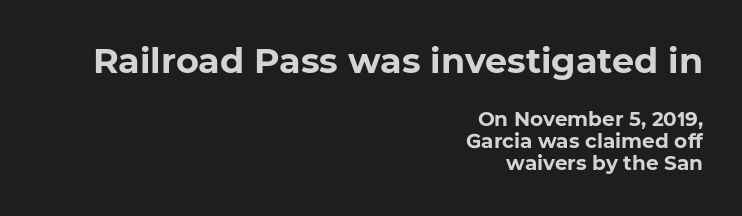
{"serif": "no", "bold": "yes", "weight": "bold", "width": "normal", "stroke_contrast": "low", "x_height": "medium", "monospaced": "no", "underline": "no", "align": "right", "line_spacing": "tight", "line_spacing_ratio": 1.11, "letter_spacing": "normal", "letter_spacing_em": 0.0, "larger_block": "first", "size_ratio": 1.75, "glyph_px": 35}
